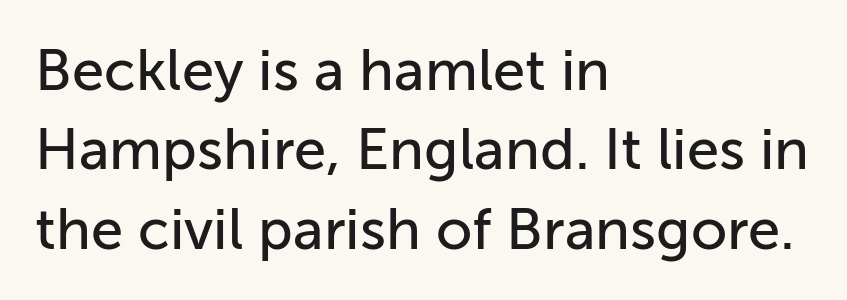
Q: Is the text italic (slanted)? A: No, it is upright.
Q: Is the typeface a serif or a sans-serif typeface? A: Sans-serif.
Q: Is the text underlined? A: No.
Q: How is the paragraph aligned? A: Left-aligned.
Q: Is the spacing between letters normal or unusually wide? A: Normal.
Q: Is the spacing between lines tight, normal or loose? A: Normal.
Q: Width (condensed, normal, or wide)? A: Normal.
Q: Stroke contrast? A: Low.
Q: x-height? A: Medium.
Q: Monospaced? A: No.
